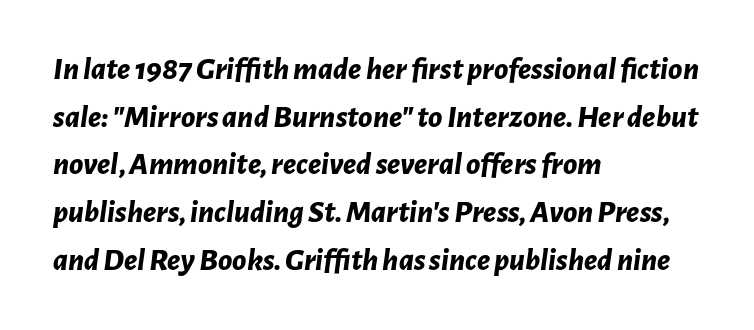
{"italic": "yes", "lean": "right", "slant_degrees": 7, "bold": "yes", "weight": "bold", "width": "normal", "stroke_contrast": "low", "x_height": "medium", "monospaced": "no", "underline": "no", "align": "left", "line_spacing": "normal", "line_spacing_ratio": 1.49, "letter_spacing": "normal", "letter_spacing_em": 0.0, "glyph_px": 32}
